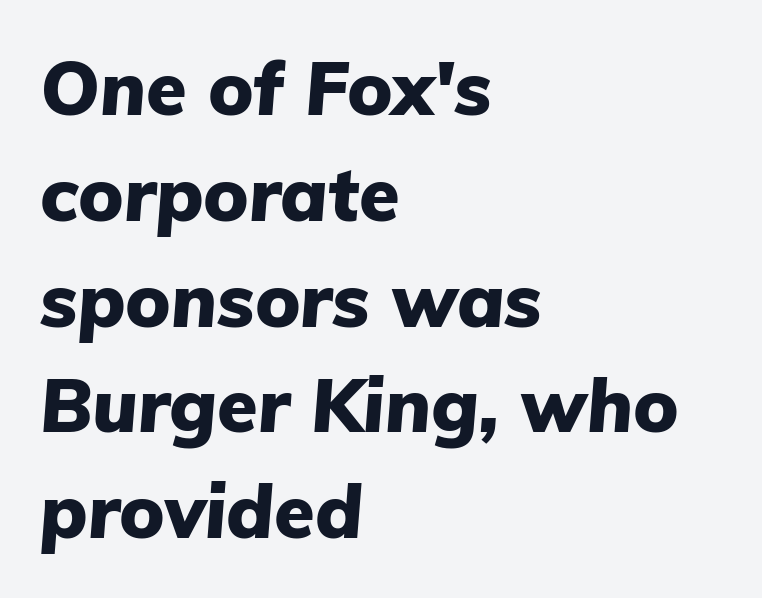
The image shows 74 px heavy type, italic (leaning right); set left-aligned, normal line spacing (1.43x), normal letter spacing, not underlined; low stroke contrast and a medium x-height.
